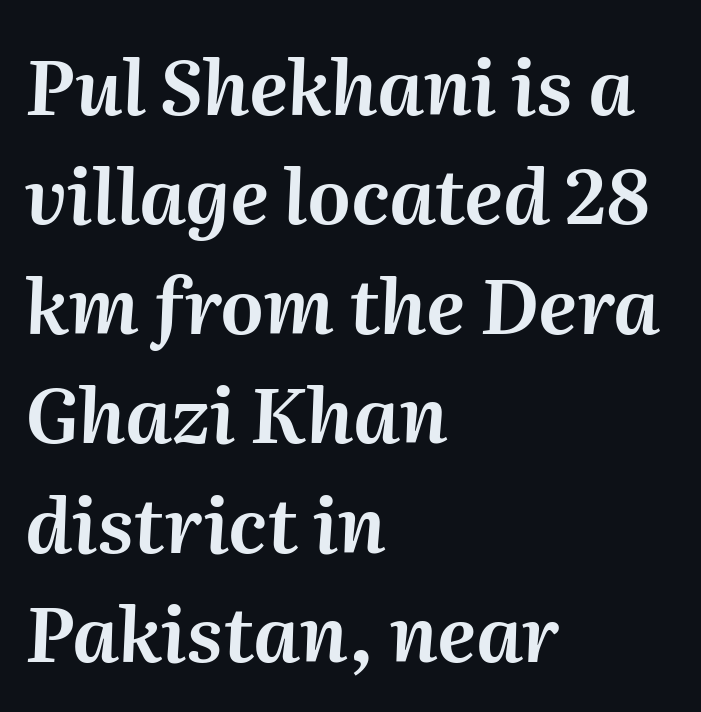
Q: Is the text italic (slanted)? A: Yes, it leans right by about 2 degrees.
Q: Is the text underlined? A: No.
Q: How is the paragraph aligned? A: Left-aligned.
Q: Is the spacing between letters normal or unusually wide? A: Normal.
Q: Is the spacing between lines tight, normal or loose? A: Normal.
Q: Width (condensed, normal, or wide)? A: Normal.
Q: Stroke contrast? A: Medium.
Q: x-height? A: Medium.
Q: Monospaced? A: No.
